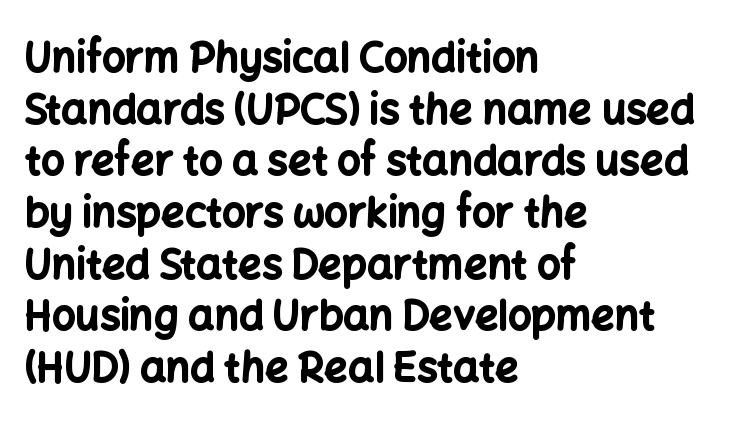
The image shows 41 px bold sans-serif type, upright; set left-aligned, normal line spacing (1.26x), normal letter spacing, not underlined; low stroke contrast and a medium x-height.
